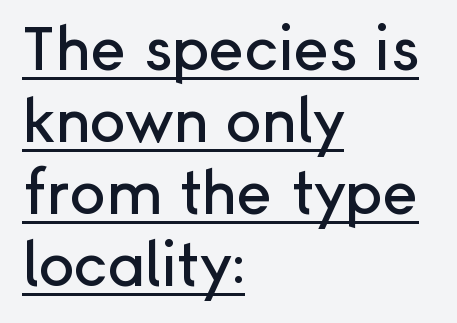
Students, observe the line beneath the letters — that is underlining. Unlike a traditional serif, this face leaves its strokes unadorned. A roman cut, with each character standing at attention. Inter-character spacing is left at the font's built-in metrics. Horizontally, the lines are justified to the leading edge only. Think of a printed novel: that variable character pitch is what you see here.
